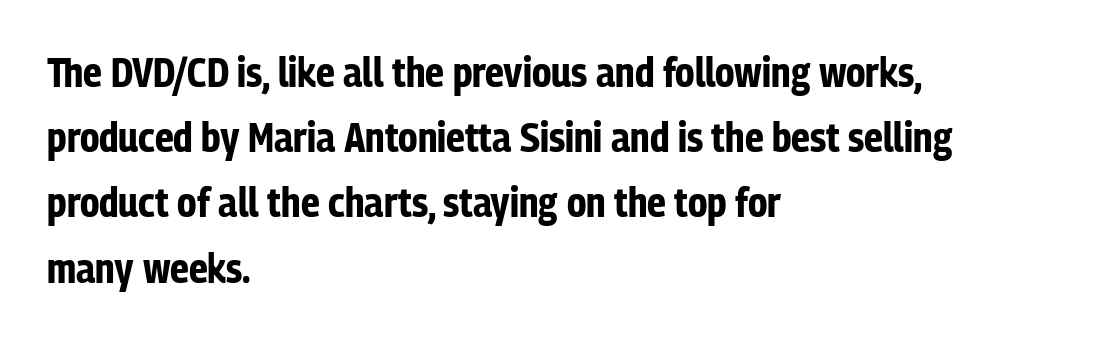
{"serif": "no", "italic": "no", "bold": "yes", "weight": "bold", "width": "condensed", "stroke_contrast": "low", "x_height": "medium", "monospaced": "no", "underline": "no", "align": "left", "line_spacing": "normal", "line_spacing_ratio": 1.59, "letter_spacing": "normal", "letter_spacing_em": 0.0, "glyph_px": 41}
